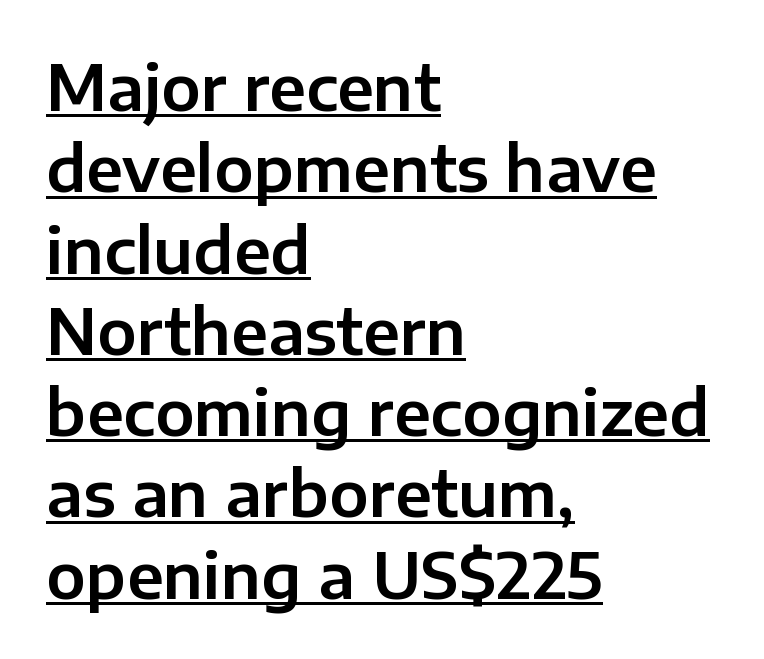
Q: Is the text italic (slanted)? A: No, it is upright.
Q: Is the typeface a serif or a sans-serif typeface? A: Sans-serif.
Q: Is the text underlined? A: Yes.
Q: How is the paragraph aligned? A: Left-aligned.
Q: Is the spacing between letters normal or unusually wide? A: Normal.
Q: Is the spacing between lines tight, normal or loose? A: Normal.
Q: Width (condensed, normal, or wide)? A: Normal.
Q: Stroke contrast? A: Low.
Q: x-height? A: Medium.
Q: Monospaced? A: No.
